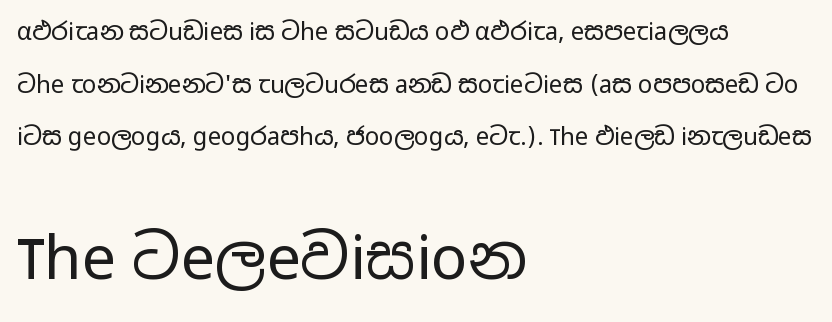
{"serif": "no", "italic": "no", "bold": "no", "weight": "regular", "width": "wide", "stroke_contrast": "low", "x_height": "medium", "monospaced": "no", "underline": "no", "align": "left", "line_spacing": "loose", "line_spacing_ratio": 2.19, "letter_spacing": "normal", "letter_spacing_em": 0.0, "larger_block": "second", "size_ratio": 2.54, "glyph_px": 61}
